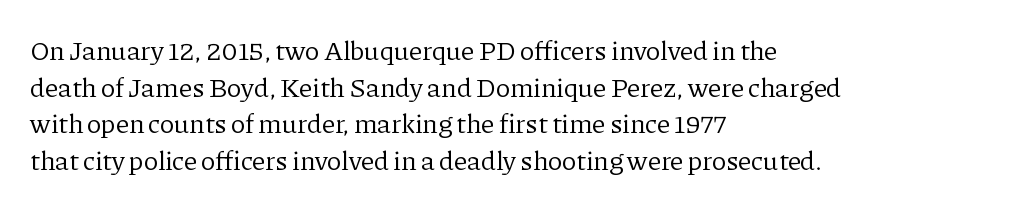
Q: Is the text bold? A: No.
Q: Is the text italic (slanted)? A: No, it is upright.
Q: Is the text underlined? A: No.
Q: How is the paragraph aligned? A: Left-aligned.
Q: Is the spacing between letters normal or unusually wide? A: Normal.
Q: Is the spacing between lines tight, normal or loose? A: Normal.
